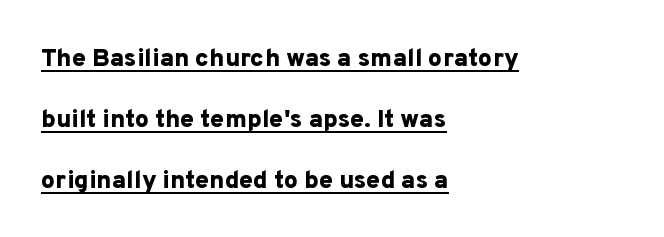
{"italic": "no", "bold": "yes", "underline": "yes", "align": "left", "line_spacing": "loose", "line_spacing_ratio": 2.44, "letter_spacing": "normal", "letter_spacing_em": 0.0, "glyph_px": 25}
